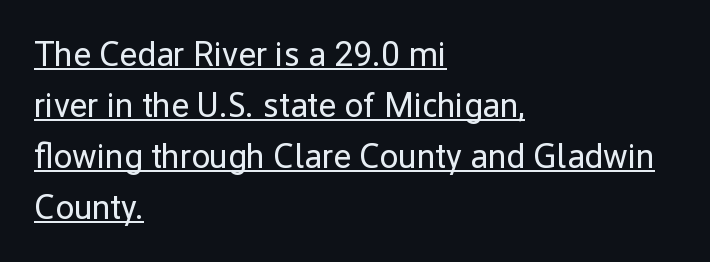
This is roman type, the default non-slanted kind. The horizontal fit of the characters is conventional and even. A sans-serif font was chosen for this passage. The letters advance in unequal steps, a hallmark of proportional type.
